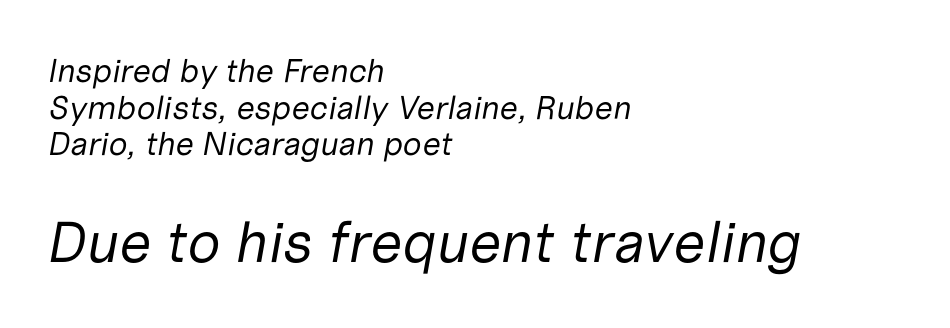
Q: Is the text bold? A: No.
Q: Is the text italic (slanted)? A: Yes, it leans right by about 10 degrees.
Q: Is the text underlined? A: No.
Q: How is the paragraph aligned? A: Left-aligned.
Q: Is the spacing between letters normal or unusually wide? A: Normal.
Q: Is the spacing between lines tight, normal or loose? A: Tight.
Q: Which block of text is set in a larger size, the first (top) or the second (bottom)? A: The second (bottom) one.
Q: Width (condensed, normal, or wide)? A: Normal.
Q: Stroke contrast? A: Low.
Q: x-height? A: Medium.
Q: Monospaced? A: No.
